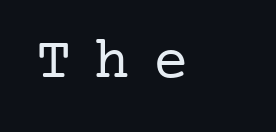
The image shows 59 px regular-weight serif type, upright; set left-aligned, unusually wide letter spacing (+0.39 em), not underlined; low stroke contrast and a medium x-height.
